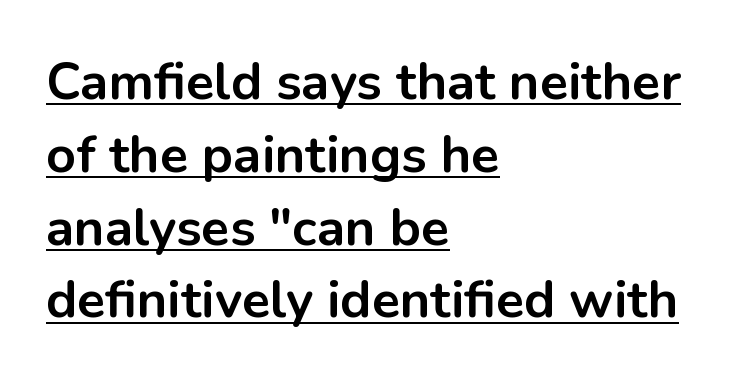
The image shows 52 px bold sans-serif type, upright; set left-aligned, normal line spacing (1.4x), normal letter spacing, underlined; low stroke contrast and a medium x-height.
